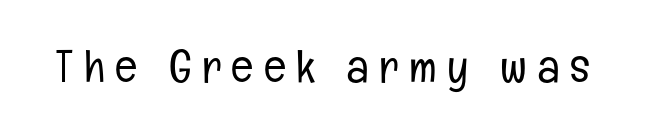
Q: Is the text bold? A: No.
Q: Is the text italic (slanted)? A: No, it is upright.
Q: Is the typeface a serif or a sans-serif typeface? A: Sans-serif.
Q: Is the text underlined? A: No.
Q: Is the spacing between letters normal or unusually wide? A: Unusually wide.
Q: Width (condensed, normal, or wide)? A: Condensed.
Q: Stroke contrast? A: Low.
Q: x-height? A: Medium.
Q: Monospaced? A: No.
